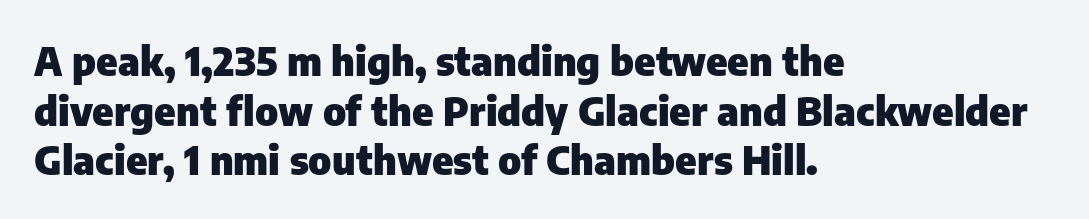
The image shows 40 px heavy sans-serif type, upright; set left-aligned, line spacing 1.24x, normal letter spacing, not underlined; low stroke contrast and a medium x-height.
